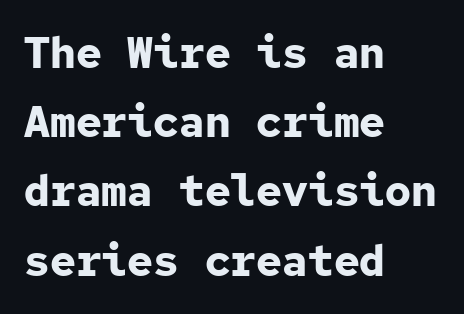
Vertical spacing — default. The typeface chosen for these lines omits serifs. No italicization has been applied; the sample stays upright. Descender tails drop into unmarked territory. Students, this is bold: see how much ink each stroke carries.
